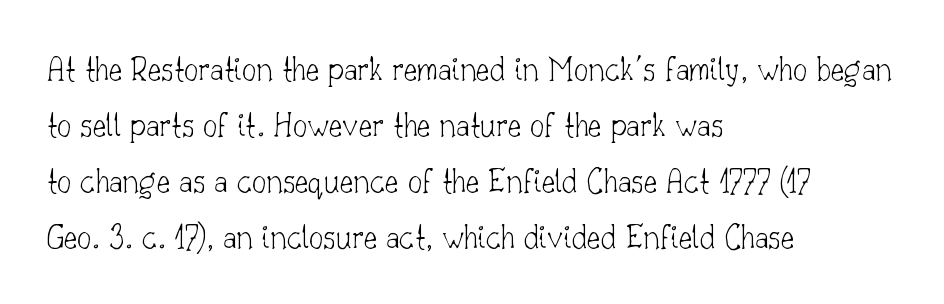
The image shows 36 px thin serif type, upright; set left-aligned, normal line spacing (1.56x), normal letter spacing, not underlined; low stroke contrast and a small x-height.
